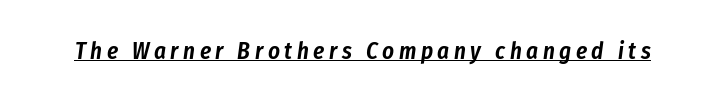
This is underlined copy, the kind a proofreader might mark for attention. Does the lettering tilt? It does — this is italic. The rendering inserts visible extra space after every character.
